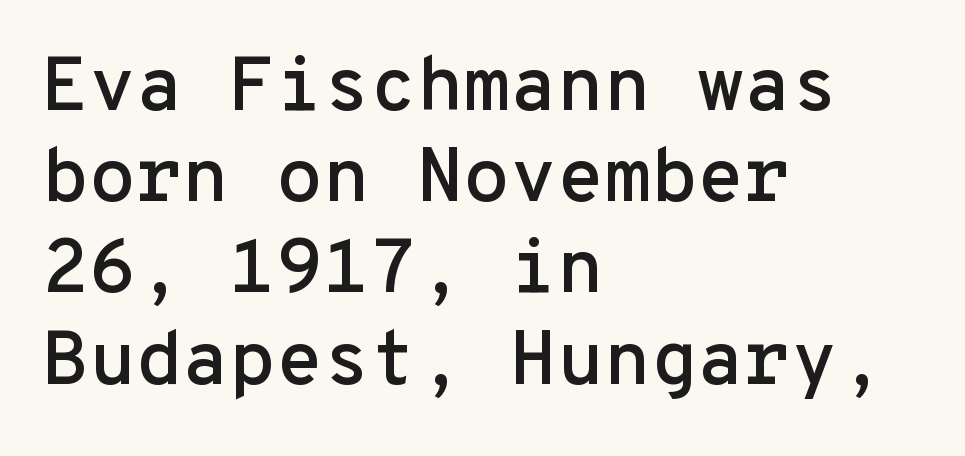
Q: Is the text italic (slanted)? A: No, it is upright.
Q: Is the typeface a serif or a sans-serif typeface? A: Sans-serif.
Q: Is the text underlined? A: No.
Q: How is the paragraph aligned? A: Left-aligned.
Q: Is the spacing between letters normal or unusually wide? A: Normal.
Q: Width (condensed, normal, or wide)? A: Normal.
Q: Stroke contrast? A: Low.
Q: x-height? A: Medium.
Q: Monospaced? A: Yes.
